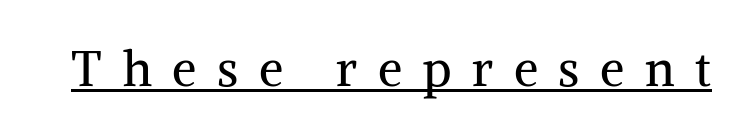
Q: Is the text bold? A: No.
Q: Is the text italic (slanted)? A: No, it is upright.
Q: Is the typeface a serif or a sans-serif typeface? A: Serif.
Q: Is the text underlined? A: Yes.
Q: Is the spacing between letters normal or unusually wide? A: Unusually wide.
Q: Width (condensed, normal, or wide)? A: Normal.
Q: Stroke contrast? A: Medium.
Q: x-height? A: Medium.
Q: Monospaced? A: No.
